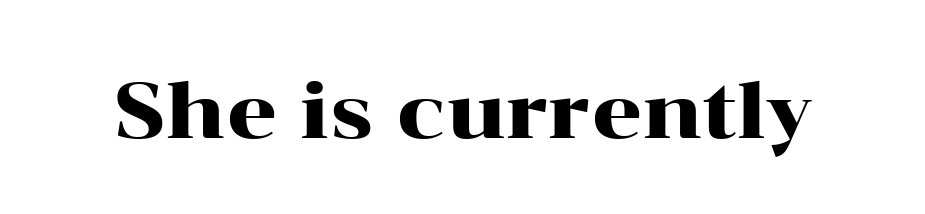
Classification — serif. Spacing verdict: proportional, widths tailored to each character. Italic: no, the glyphs are upright roman. Honestly, the letter spacing is just normal — you wouldn't notice it.
